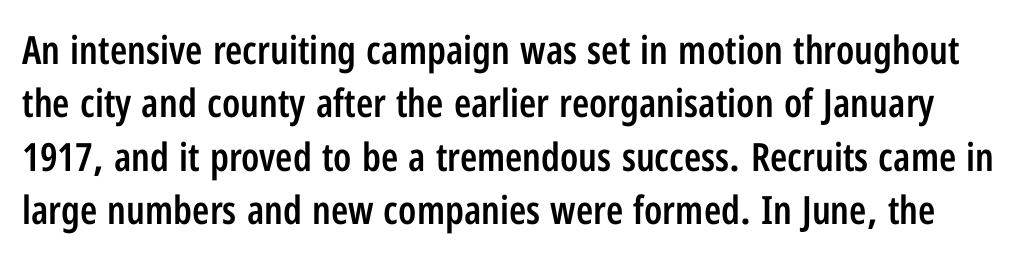
Is there much room between lines? A standard amount, neither cramped nor airy. These lines are rendered in a variable-pitch font. The face used here is a sans, in the tradition of grotesques and geometrics. The typography opts for an upright posture over an oblique one. A bare baseline throughout the passage. Weight check: semibold — heavier than regular, not quite bold.
